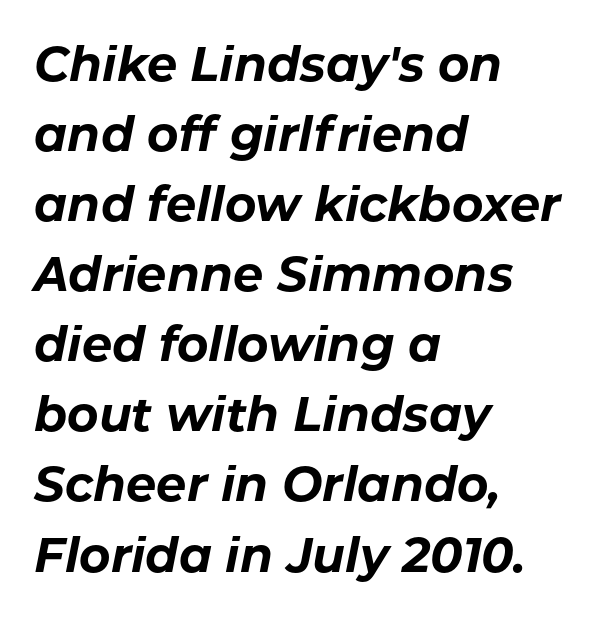
The face used here has the dense, thick strokes of a bold. Characters follow at the spacing the type designer built in. Each letter keeps its own natural width here, so spacing adapts to shape. Honestly, the row spacing looks completely unremarkable. Posture: slanted. Casual observation: everything's shoved over to the left.
